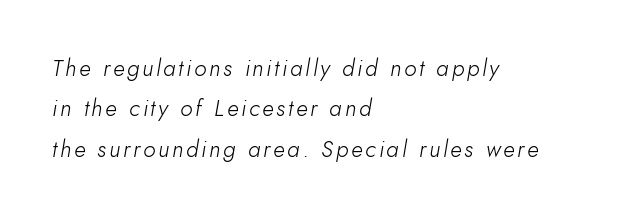
Q: Is the text bold? A: No.
Q: Is the text italic (slanted)? A: Yes, it leans right by about 10 degrees.
Q: Is the text underlined? A: No.
Q: How is the paragraph aligned? A: Left-aligned.
